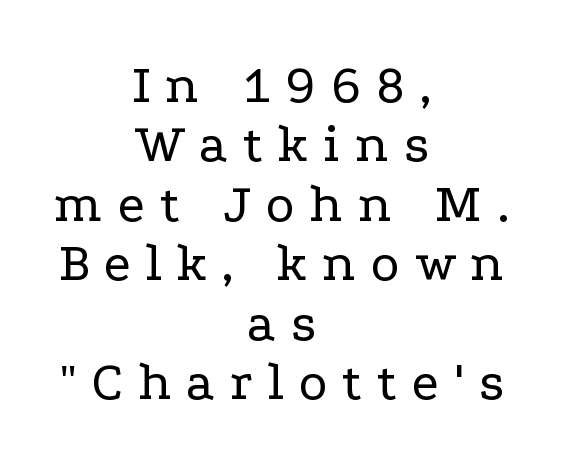
The image shows 55 px regular-weight, wide serif type, upright; set centered, tight line spacing (1.08x), unusually wide letter spacing (+0.27 em), not underlined; low stroke contrast and a medium x-height.
